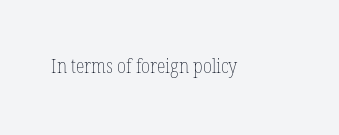
Q: Is the text bold? A: No.
Q: Is the text italic (slanted)? A: No, it is upright.
Q: Is the text underlined? A: No.
Q: Is the spacing between letters normal or unusually wide? A: Normal.
